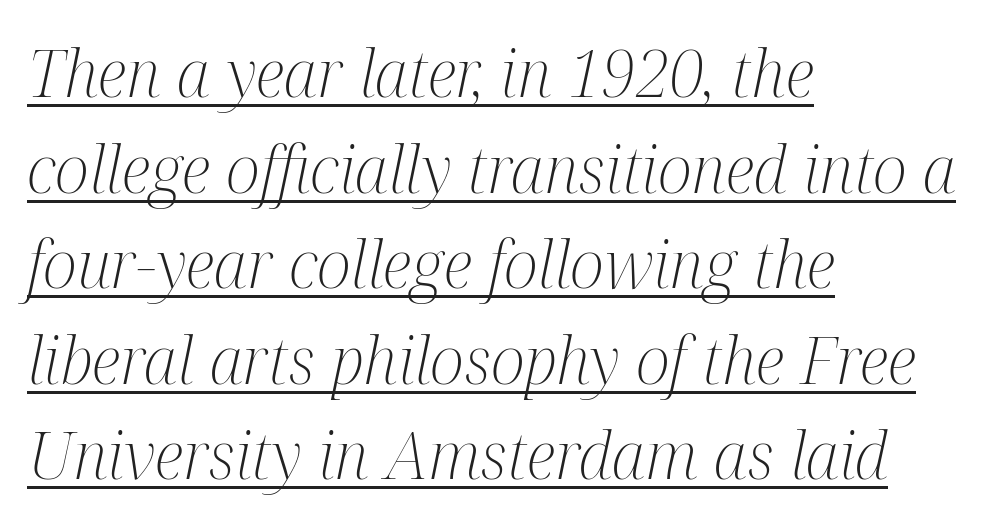
Varying glyph widths throughout — classic text-font behaviour. Line spacing here is normal. Notice how a bar underscores the lettering throughout. This rendering uses left alignment, leaving the right contour irregular. This sample uses plain, unmodified letter spacing. Stems and bowls with no extra thickness — not bold.
